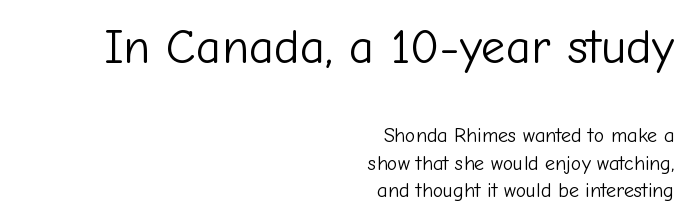
The font family rendered here belongs to the sans-serif group. Line endings align vertically; line beginnings do not. No extra ink here — the face is not bold. Compare the two chunks: the upper has the greater cap height.
